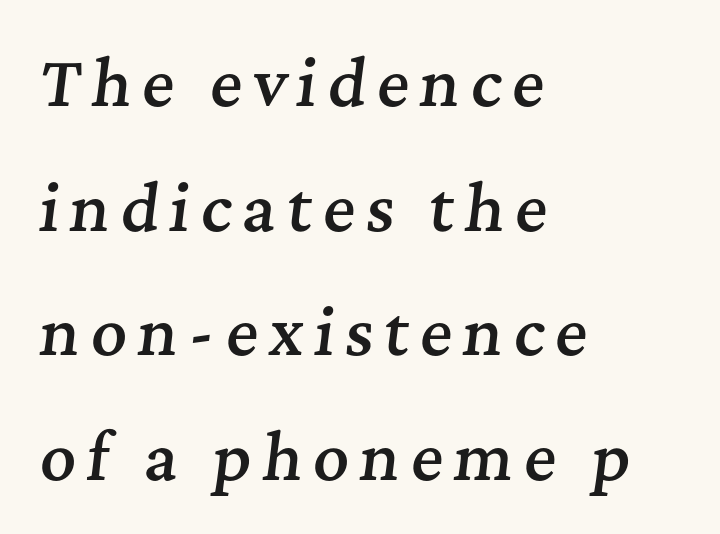
{"serif": "yes", "italic": "yes", "lean": "right", "slant_degrees": 7, "bold": "semi", "weight": "semibold", "width": "normal", "stroke_contrast": "medium", "x_height": "medium", "monospaced": "no", "underline": "no", "align": "left", "line_spacing": "loose", "line_spacing_ratio": 2.01, "glyph_px": 62}
